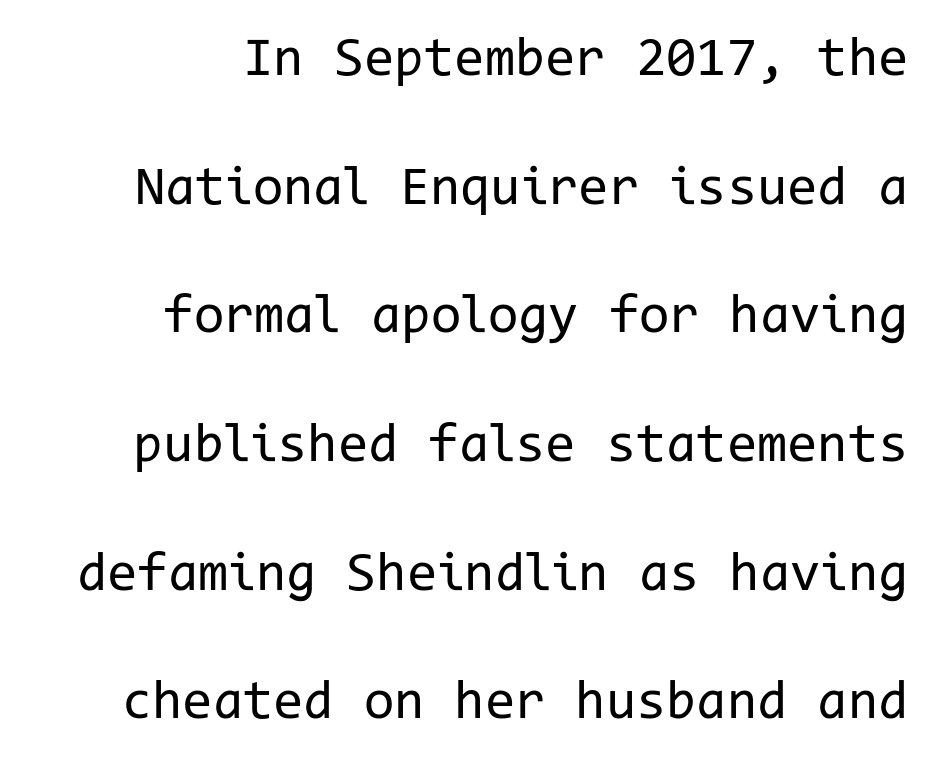
These lines stand farther apart than default settings would place them. Each letter, wide or thin by design, is forced into the same width here. Tracking here is standard; glyphs follow each other at the usual distance. Check where the strokes stop: nothing finishes them off — pure sans. Every stem runs plumb, perpendicular to the baseline.
